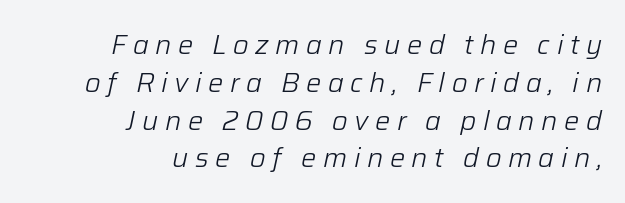
{"italic": "yes", "lean": "right", "slant_degrees": 12, "bold": "no", "underline": "no", "align": "right", "line_spacing": "normal", "line_spacing_ratio": 1.4, "letter_spacing": "wide", "letter_spacing_em": 0.24, "glyph_px": 27}
